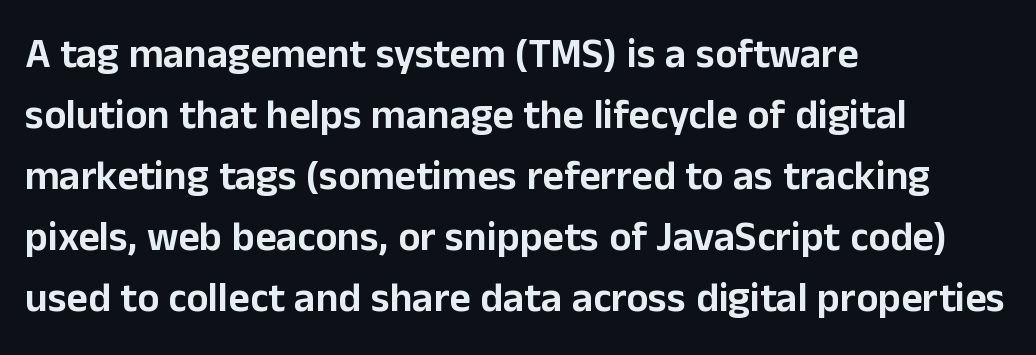
{"serif": "no", "italic": "no", "width": "normal", "stroke_contrast": "low", "x_height": "medium", "monospaced": "no", "underline": "no", "align": "left", "line_spacing": "normal", "line_spacing_ratio": 1.49, "letter_spacing": "normal", "letter_spacing_em": 0.0, "glyph_px": 41}
